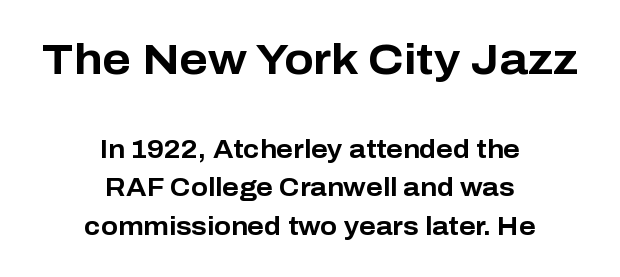
The image shows 43 px bold sans-serif type, upright; set centered, normal line spacing (1.53x), normal letter spacing, not underlined; the first (top) block is 1.72x larger; low stroke contrast and a medium x-height.
